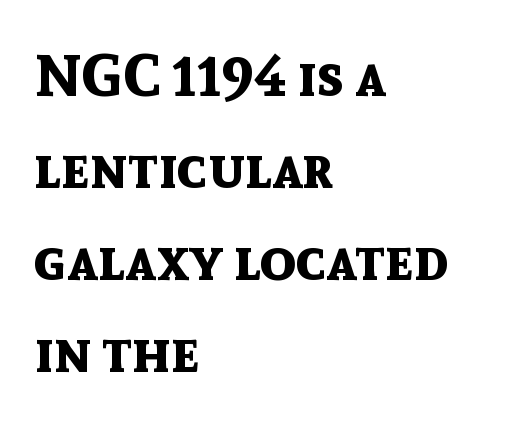
The designer went with a sans here, leaving each stem footless. Successive baselines arrive at the customary interval. Where is the straight margin? On the left. This sample has the flowing, uneven cadence of proportional lettering.
